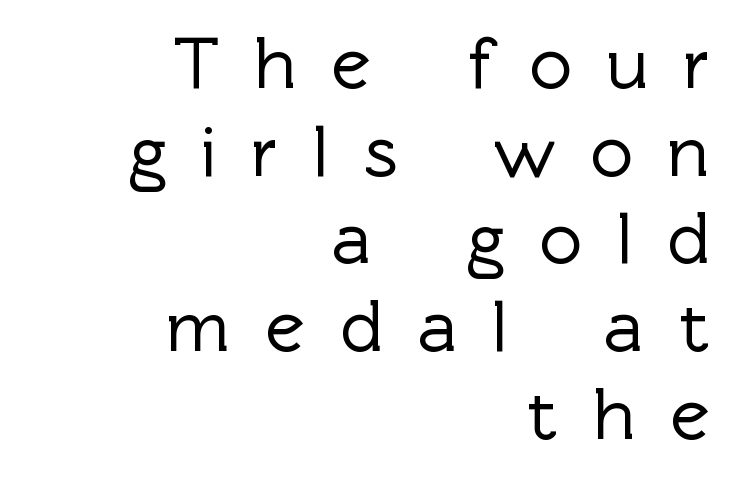
{"serif": "no", "italic": "no", "width": "normal", "x_height": "medium", "monospaced": "no", "underline": "no", "align": "right", "line_spacing_ratio": 1.17, "letter_spacing": "wide", "letter_spacing_em": 0.46, "glyph_px": 75}
